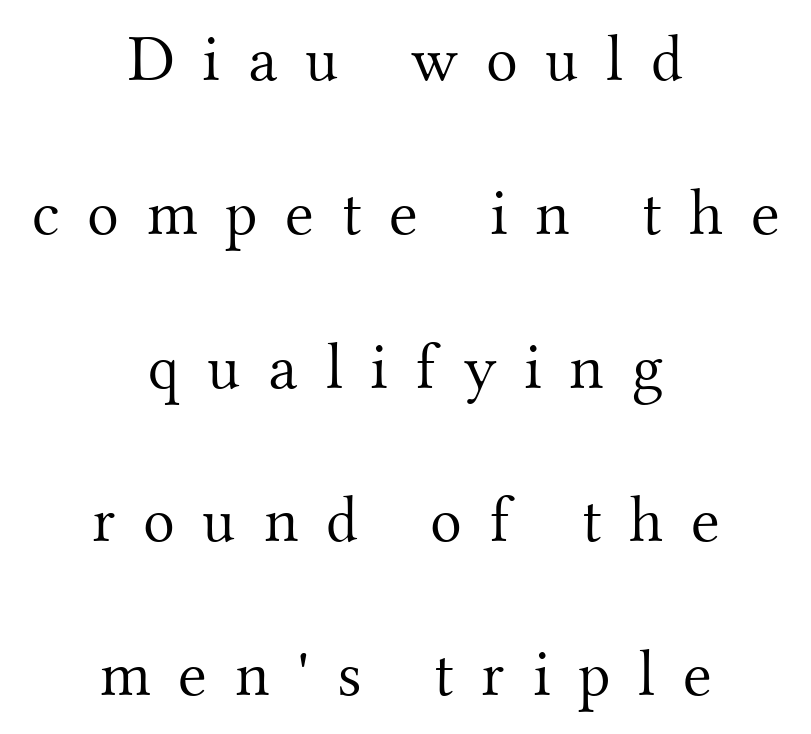
Q: Is the text bold? A: No.
Q: Is the text italic (slanted)? A: No, it is upright.
Q: Is the typeface a serif or a sans-serif typeface? A: Serif.
Q: Is the text underlined? A: No.
Q: How is the paragraph aligned? A: Centered.
Q: Is the spacing between letters normal or unusually wide? A: Unusually wide.
Q: Is the spacing between lines tight, normal or loose? A: Loose.
Q: Width (condensed, normal, or wide)? A: Normal.
Q: Stroke contrast? A: Medium.
Q: x-height? A: Small.
Q: Monospaced? A: No.
